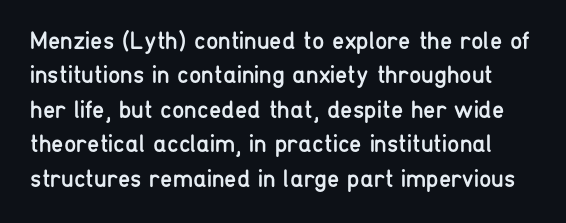
{"italic": "no", "bold": "no", "underline": "no", "line_spacing": "normal", "line_spacing_ratio": 1.38, "letter_spacing": "normal", "letter_spacing_em": 0.0, "glyph_px": 25}
